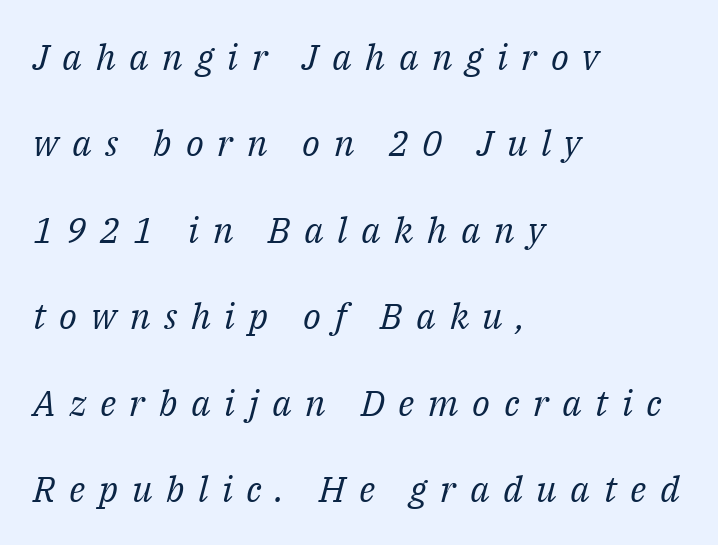
Observe the serifs anchoring each vertical stroke in this sample. Heft: none added — not bold. Character widths vary here, with narrow letters taking less room than wide ones. Alignment: flush left. The typography opts for an oblique posture over an upright one. This rendering features lettering with no underline.
